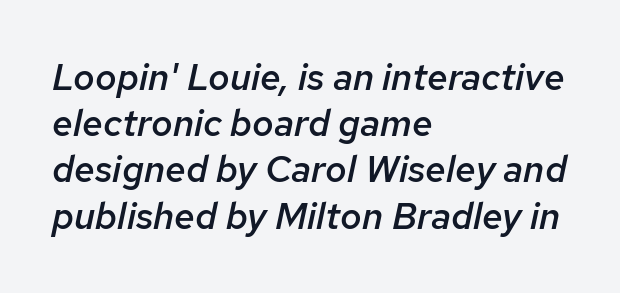
Q: Is the text bold? A: Semi-bold.
Q: Is the text italic (slanted)? A: Yes, it leans right by about 12 degrees.
Q: Is the text underlined? A: No.
Q: How is the paragraph aligned? A: Left-aligned.
Q: Is the spacing between letters normal or unusually wide? A: Normal.
Q: Is the spacing between lines tight, normal or loose? A: Normal.
Q: Width (condensed, normal, or wide)? A: Normal.
Q: Stroke contrast? A: Low.
Q: x-height? A: Medium.
Q: Monospaced? A: No.
